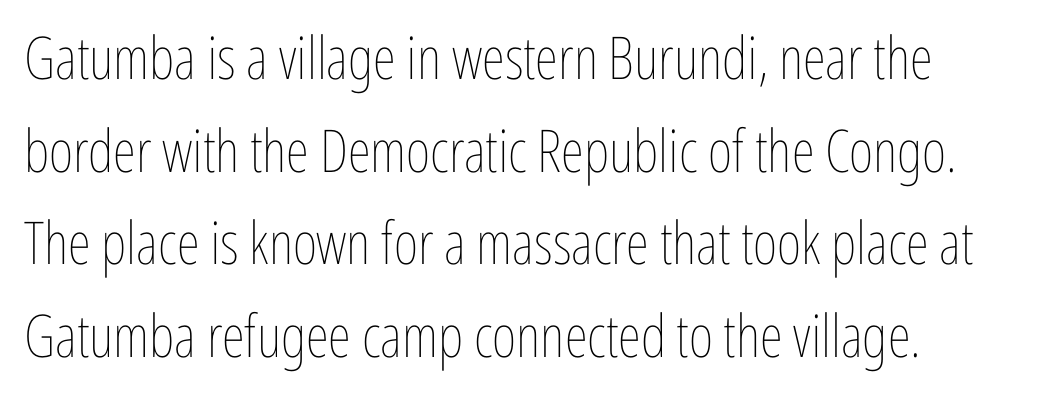
These lines were composed using upright roman letters. Glance below the letters and you will spot only blank space. You could not count columns in this text — the font is proportionally spaced. All the whitespace from short lines collects on the right.
